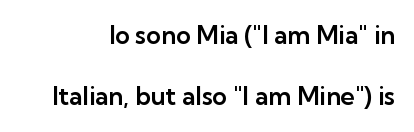
Caption: standard tracking, unaltered. Baseline-to-baseline distance is far greater than the letter height. Words float on clear page, feet unadorned. Tall strokes in this sample are plumb rather than angled.
